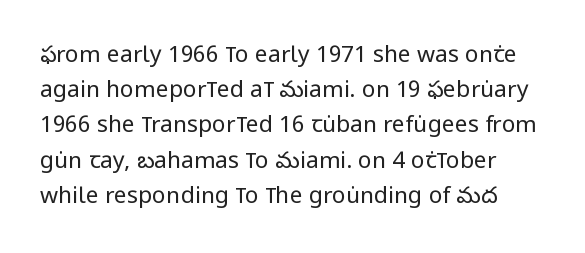
{"italic": "no", "bold": "no", "underline": "no", "line_spacing": "normal", "line_spacing_ratio": 1.53, "letter_spacing": "normal", "letter_spacing_em": 0.0, "glyph_px": 23}
